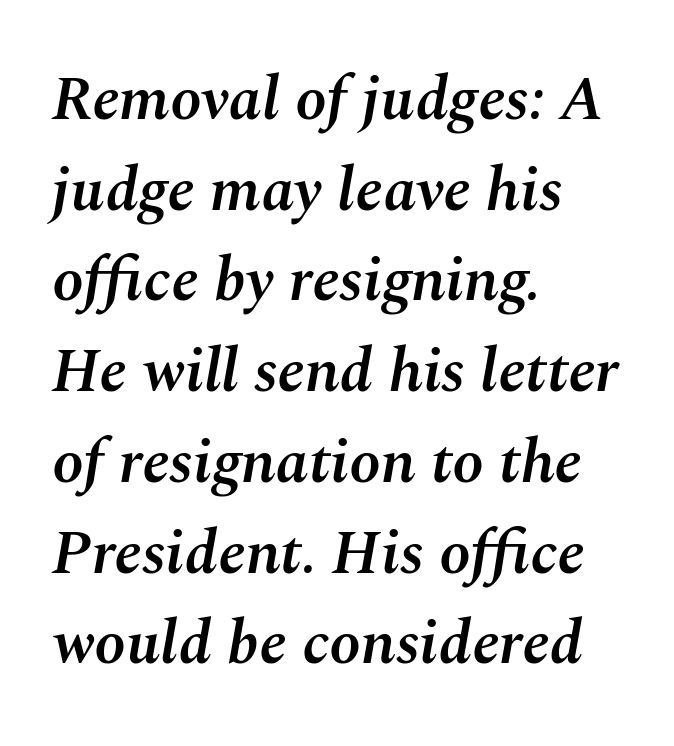
Each new line begins a customary step beneath the previous one. Words float on clear page, feet unadorned. Casual observation: everything's shoved over to the left. Caption: semibold face, moderately heavy strokes. There's an unmistakable incline to the writing here.
